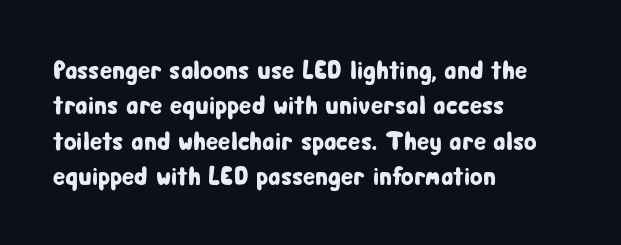
{"italic": "no", "underline": "no", "align": "left", "line_spacing": "normal", "line_spacing_ratio": 1.36, "letter_spacing": "normal", "letter_spacing_em": 0.0, "glyph_px": 26}
